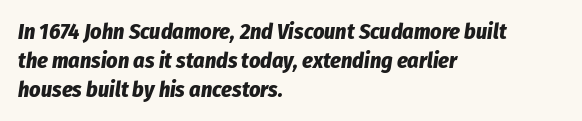
{"italic": "yes", "lean": "right", "slant_degrees": 8, "bold": "yes", "underline": "no", "align": "left", "line_spacing": "normal", "line_spacing_ratio": 1.31, "letter_spacing": "normal", "letter_spacing_em": 0.0, "glyph_px": 22}
